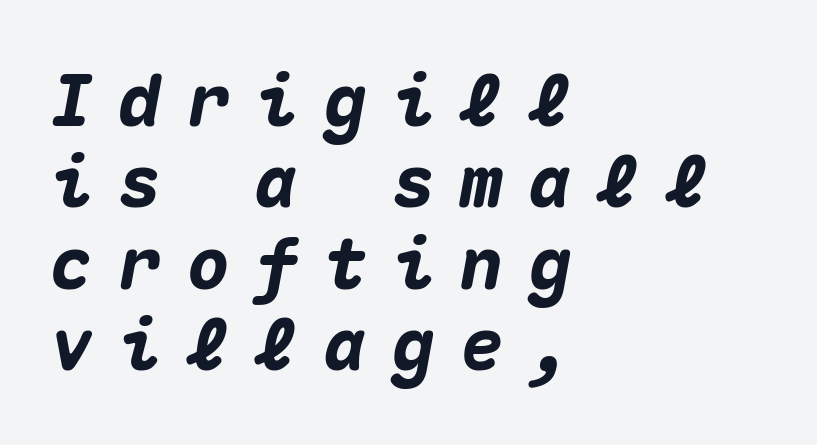
Q: Is the text bold? A: Yes.
Q: Is the text italic (slanted)? A: Yes, it leans right by about 10 degrees.
Q: Is the text underlined? A: No.
Q: How is the paragraph aligned? A: Left-aligned.
Q: Is the spacing between letters normal or unusually wide? A: Unusually wide.
Q: Is the spacing between lines tight, normal or loose? A: Tight.
Q: Width (condensed, normal, or wide)? A: Normal.
Q: Stroke contrast? A: Medium.
Q: x-height? A: Medium.
Q: Monospaced? A: Yes.
